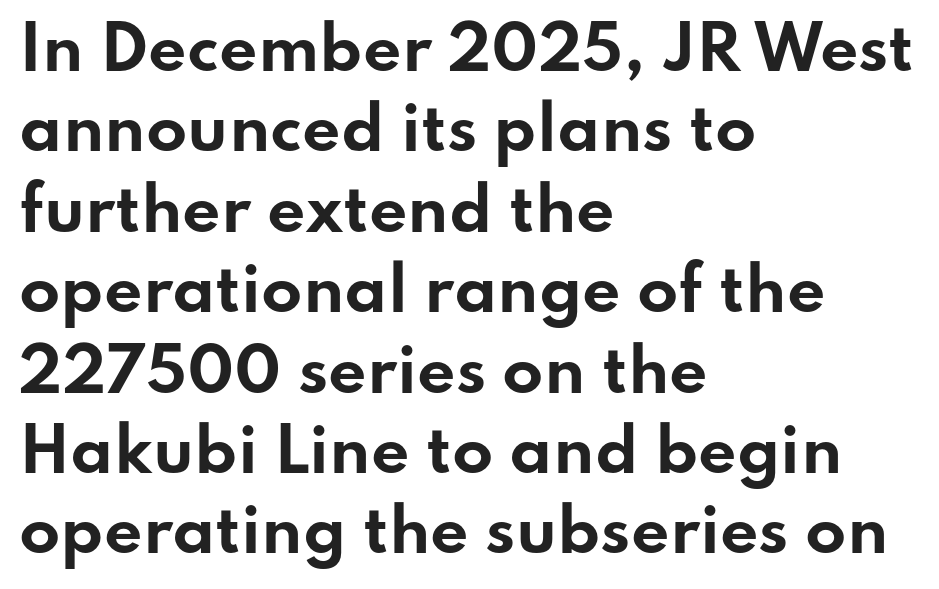
Every letter is thick-stroked: bold, no question. Nobody touched the tracking dial on this one. The letters stand upright; this is a roman face. Leftover space on each line is placed entirely after the last word.
